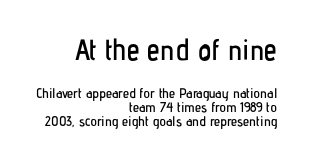
{"serif": "no", "italic": "no", "width": "condensed", "stroke_contrast": "low", "x_height": "medium", "monospaced": "no", "underline": "no", "align": "right", "line_spacing": "tight", "line_spacing_ratio": 1.0, "letter_spacing": "normal", "letter_spacing_em": 0.0, "larger_block": "first", "size_ratio": 2.07, "glyph_px": 29}
